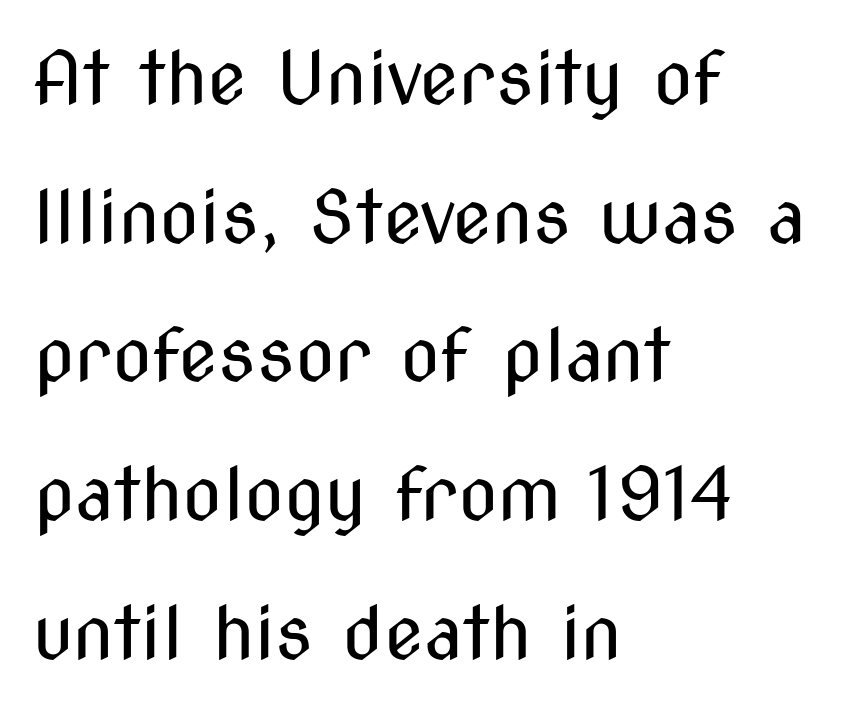
You could not count columns in this text — the font is proportionally spaced. The compositor pushed each line to the left boundary. The characters are drawn with everyday or finer stroke widths. The foot of each line stays bare and open. Is there much room between lines? Yes — plenty of vertical air separates them.
